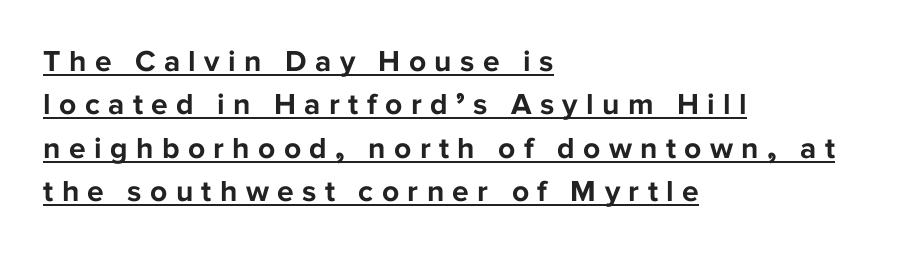
The sample has been set heavy, in full bold. This sample is left-justified, so line endings fall wherever the words run out. Quick note: interline space is typical. Think of a printed novel: that variable character pitch is what you see here. Do the letters lean? They stand straight.
